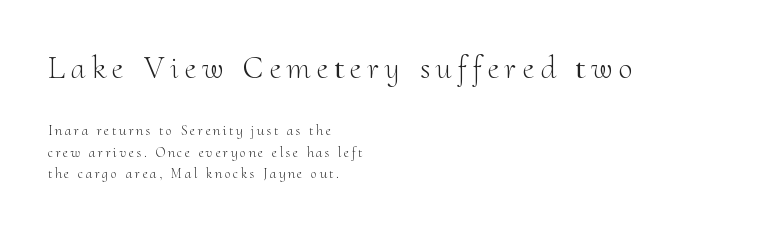
The image shows 32 px light serif type, upright; set left-aligned, normal line spacing (1.52x), not underlined; the first (top) block is 2.29x larger; medium stroke contrast and a small x-height.
